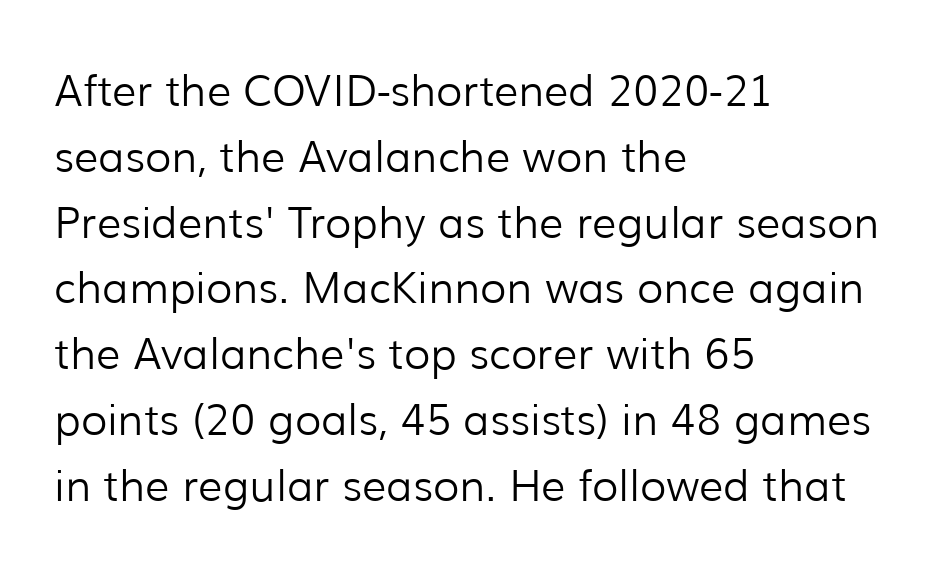
Is this a fixed-width face? No — the glyphs have proportional, varying widths. The leading is moderate, giving the passage an even texture. In terms of posture, this sample is upright. The specimen omits any rule beneath the text block's lines. A light-to-regular cut is what we see here.
